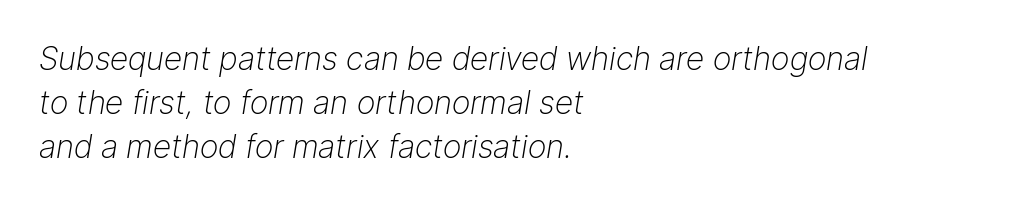
{"italic": "yes", "lean": "right", "slant_degrees": 9, "bold": "no", "weight": "light", "width": "normal", "stroke_contrast": "low", "x_height": "medium", "monospaced": "no", "underline": "no", "align": "left", "line_spacing": "normal", "line_spacing_ratio": 1.37, "letter_spacing": "normal", "letter_spacing_em": 0.0, "glyph_px": 32}
